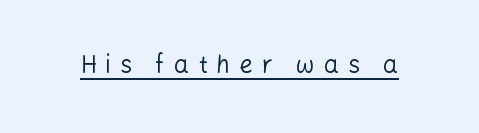
The tracking reads as deliberately expanded to a designer's eye. Honestly, the underline is the first thing you notice here. The letters look calm and open, with moderate or lighter stems. It's the straight-up-and-down kind of type.
